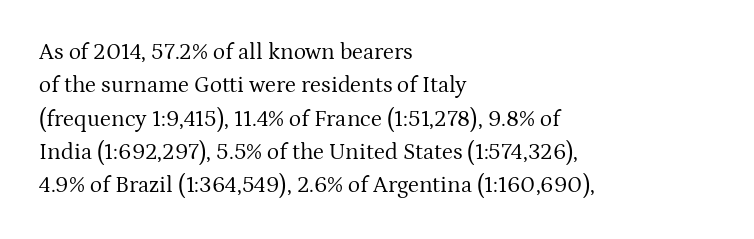
Q: Is the text bold? A: No.
Q: Is the text italic (slanted)? A: No, it is upright.
Q: Is the text underlined? A: No.
Q: How is the paragraph aligned? A: Left-aligned.
Q: Is the spacing between letters normal or unusually wide? A: Normal.
Q: Is the spacing between lines tight, normal or loose? A: Normal.
